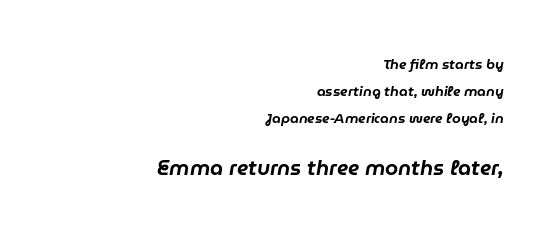
{"italic": "yes", "lean": "right", "slant_degrees": 9, "underline": "no", "align": "right", "line_spacing": "loose", "line_spacing_ratio": 1.93, "letter_spacing": "normal", "letter_spacing_em": 0.0, "larger_block": "second", "size_ratio": 1.5, "glyph_px": 21}
